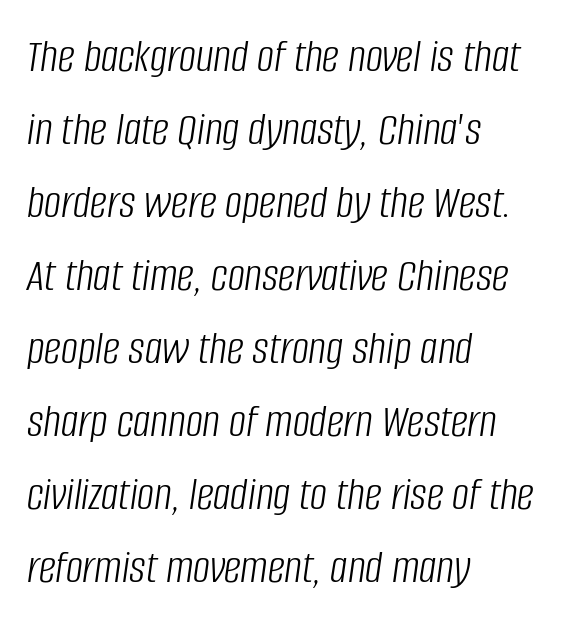
Q: Is the text bold? A: No.
Q: Is the text italic (slanted)? A: Yes, it leans right by about 8 degrees.
Q: Is the text underlined? A: No.
Q: How is the paragraph aligned? A: Left-aligned.
Q: Is the spacing between letters normal or unusually wide? A: Normal.
Q: Is the spacing between lines tight, normal or loose? A: Normal.
Q: Width (condensed, normal, or wide)? A: Condensed.
Q: Stroke contrast? A: Low.
Q: x-height? A: Large.
Q: Monospaced? A: No.
